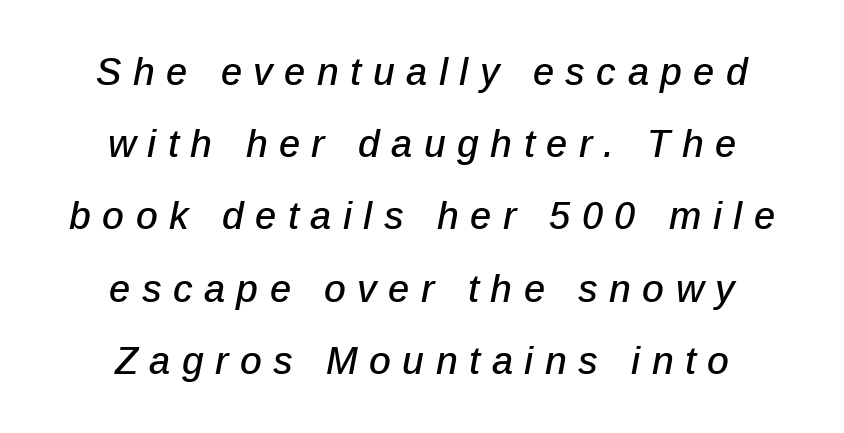
The baseline area is clear. Rows of type keep a wide berth in the vertical direction. The font's italic variant was chosen for this text. The passage shown is typed in a proportional face where columns would drift. The paragraph shown floats in the horizontal middle.
